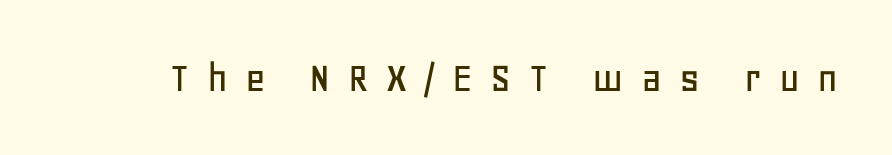
Words float on clear page, feet unadorned. Rendered with straight, roman letterforms. These lines are rendered in a variable-pitch font. Each letter's strokes conclude bluntly, with no projecting serifs. In terms of letterspacing, this is a distinctly airy, spread setting.
